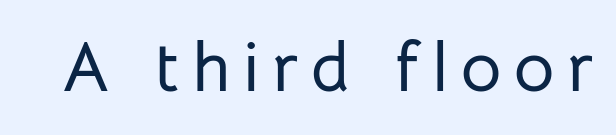
Q: Is the text italic (slanted)? A: No, it is upright.
Q: Is the typeface a serif or a sans-serif typeface? A: Sans-serif.
Q: Is the text underlined? A: No.
Q: Width (condensed, normal, or wide)? A: Normal.
Q: Stroke contrast? A: Low.
Q: x-height? A: Medium.
Q: Monospaced? A: No.
